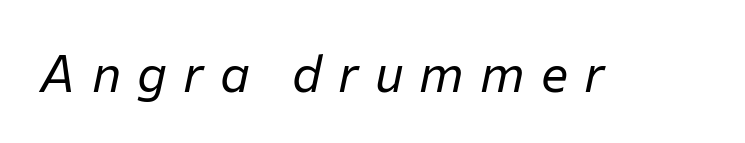
The gap between lines stays unmarked. Varying glyph widths throughout — classic text-font behaviour. This sample uses an oblique cut, with every glyph tilted off the vertical. Students, note that the glyphs here are deliberately spaced far apart. Letters have the restrained weight of plain body copy at most.
